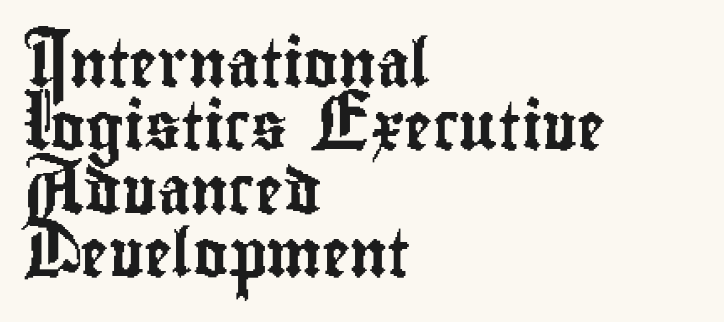
{"serif": "no", "italic": "no", "width": "condensed", "stroke_contrast": "low", "x_height": "small", "monospaced": "no", "underline": "no", "align": "left", "line_spacing": "normal", "line_spacing_ratio": 1.35, "letter_spacing": "normal", "letter_spacing_em": 0.0, "glyph_px": 47}
